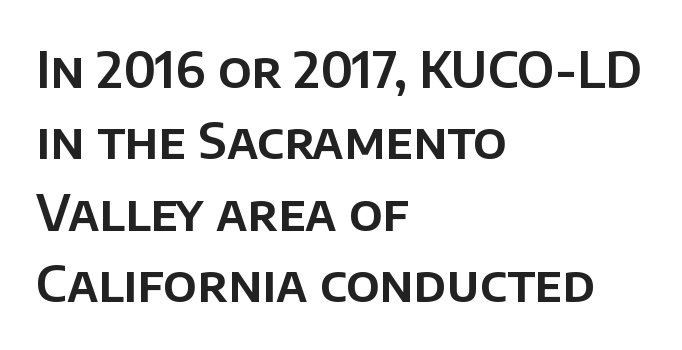
Q: Is the text italic (slanted)? A: No, it is upright.
Q: Is the typeface a serif or a sans-serif typeface? A: Sans-serif.
Q: Is the text underlined? A: No.
Q: How is the paragraph aligned? A: Left-aligned.
Q: Is the spacing between letters normal or unusually wide? A: Normal.
Q: Is the spacing between lines tight, normal or loose? A: Normal.
Q: Width (condensed, normal, or wide)? A: Normal.
Q: Stroke contrast? A: Low.
Q: x-height? A: Large.
Q: Monospaced? A: No.
